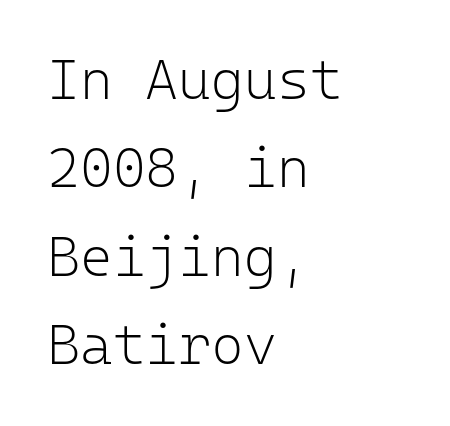
Honestly, there is no underline to notice here at all. Evenly set lines give the paragraph a standard silhouette. Regarding serifs, this sample does without them. If you drew a ruler down the left edge, every line would touch it. Is the letter spacing exaggerated? No — it looks like the ordinary default. Stems here are at most as thick as an everyday book face.
